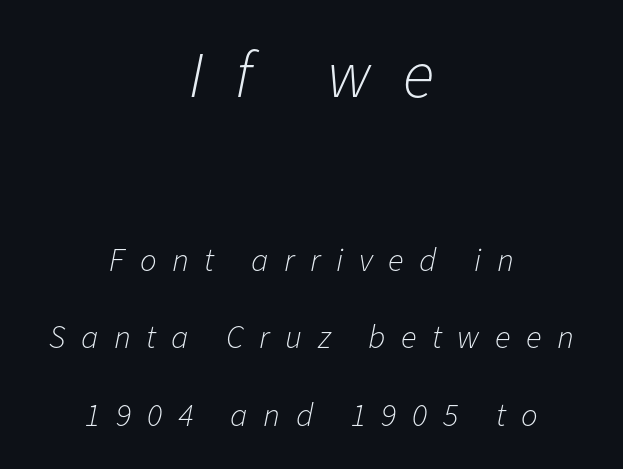
{"italic": "yes", "lean": "right", "slant_degrees": 11, "bold": "no", "weight": "light", "width": "normal", "stroke_contrast": "low", "x_height": "medium", "monospaced": "no", "underline": "no", "align": "center", "line_spacing": "loose", "line_spacing_ratio": 2.35, "letter_spacing": "wide", "letter_spacing_em": 0.47, "larger_block": "first", "size_ratio": 2.0, "glyph_px": 66}
